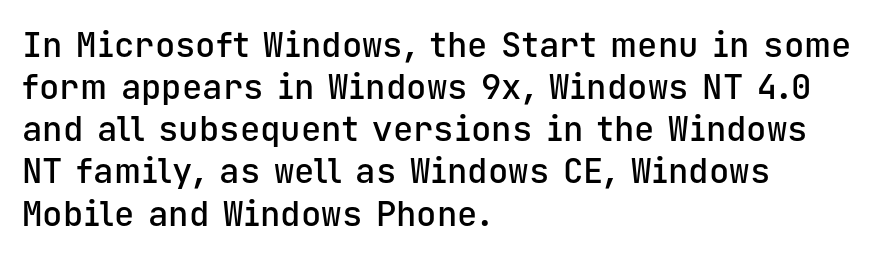
Q: Is the text bold? A: Semi-bold.
Q: Is the text italic (slanted)? A: No, it is upright.
Q: Is the typeface a serif or a sans-serif typeface? A: Sans-serif.
Q: Is the text underlined? A: No.
Q: How is the paragraph aligned? A: Left-aligned.
Q: Is the spacing between letters normal or unusually wide? A: Normal.
Q: Width (condensed, normal, or wide)? A: Normal.
Q: Stroke contrast? A: Low.
Q: x-height? A: Medium.
Q: Monospaced? A: Yes.
